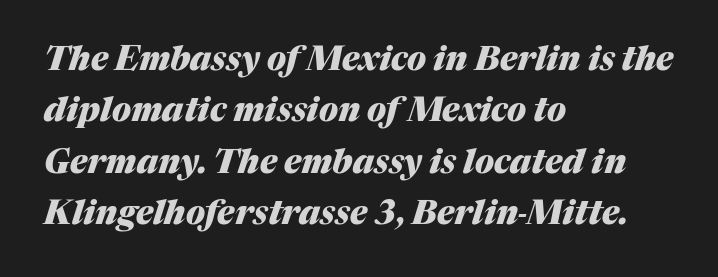
Looks like regular typesetting: each glyph gets only the width it needs. The face used here has the dense, thick strokes of a bold. Beneath every word, the page is bare. Between one letter and the next there's only the usual sliver of space.
